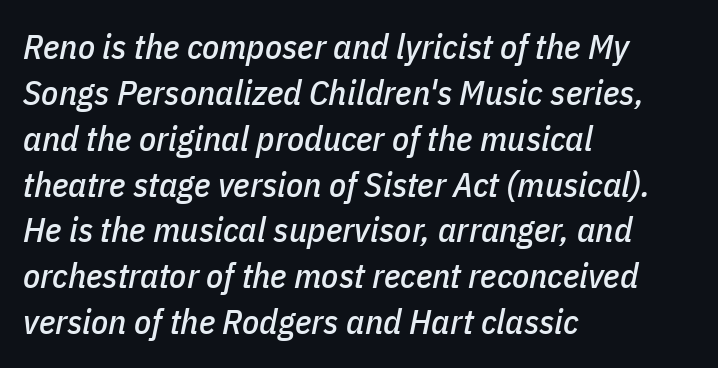
The image shows 35 px condensed type, italic (leaning right); set left-aligned, normal line spacing (1.31x), normal letter spacing, not underlined; low stroke contrast and a medium x-height.
